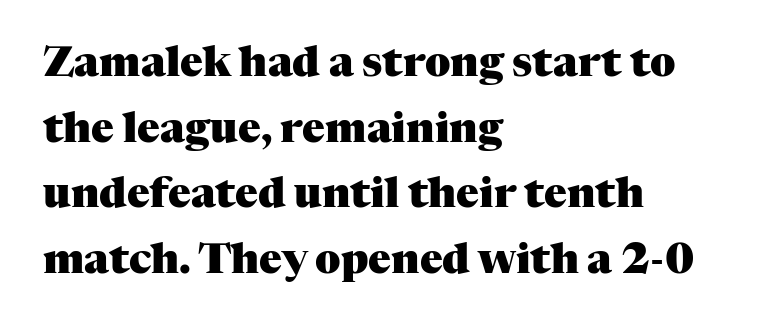
{"serif": "yes", "italic": "no", "bold": "yes", "weight": "heavy", "width": "normal", "stroke_contrast": "medium", "x_height": "medium", "monospaced": "no", "underline": "no", "align": "left", "line_spacing": "normal", "line_spacing_ratio": 1.56, "letter_spacing": "normal", "letter_spacing_em": 0.0, "glyph_px": 42}
